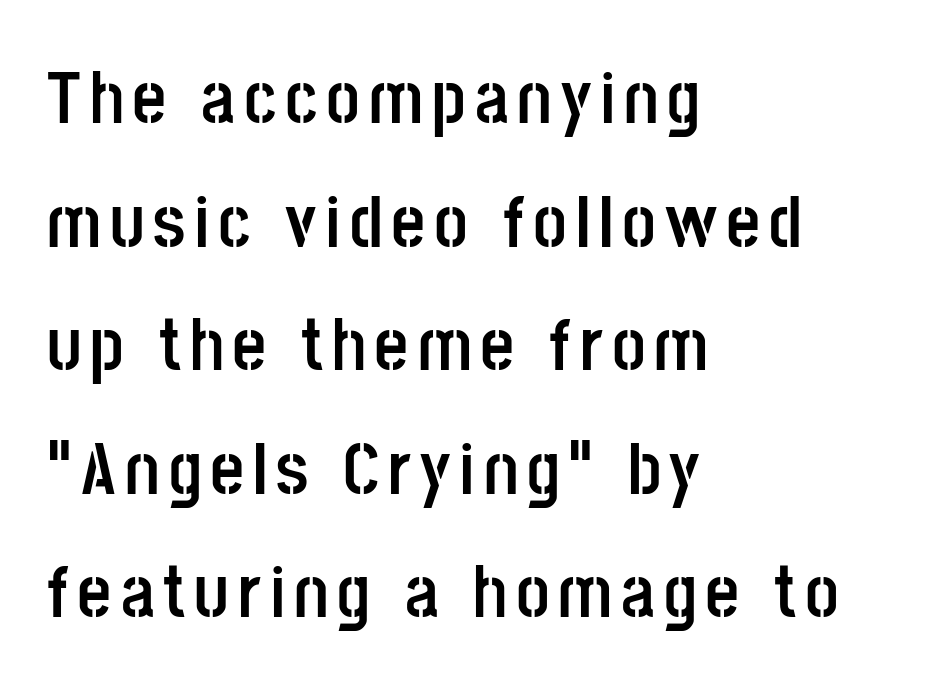
{"serif": "no", "italic": "no", "bold": "yes", "weight": "semibold", "width": "condensed", "stroke_contrast": "low", "x_height": "large", "monospaced": "no", "underline": "no", "align": "left", "line_spacing": "normal", "line_spacing_ratio": 1.67, "glyph_px": 74}
